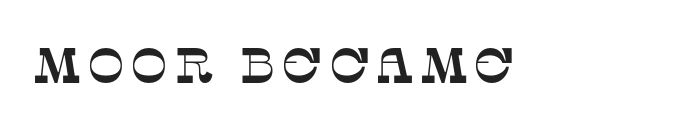
{"serif": "yes", "width": "normal", "stroke_contrast": "low", "x_height": "large", "monospaced": "no", "underline": "no", "glyph_px": 50}
